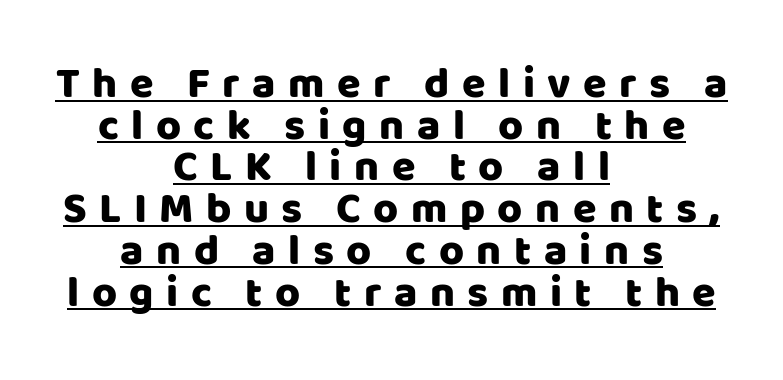
Q: Is the text italic (slanted)? A: No, it is upright.
Q: Is the typeface a serif or a sans-serif typeface? A: Sans-serif.
Q: Is the text underlined? A: Yes.
Q: How is the paragraph aligned? A: Centered.
Q: Is the spacing between letters normal or unusually wide? A: Unusually wide.
Q: Is the spacing between lines tight, normal or loose? A: Tight.
Q: Width (condensed, normal, or wide)? A: Normal.
Q: Stroke contrast? A: Low.
Q: x-height? A: Large.
Q: Monospaced? A: No.
